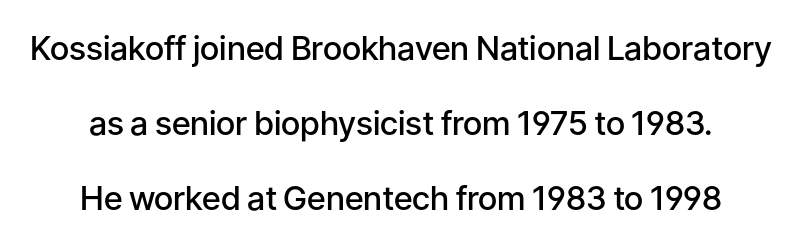
{"serif": "no", "italic": "no", "bold": "semi", "weight": "semibold", "width": "normal", "stroke_contrast": "low", "x_height": "medium", "monospaced": "no", "underline": "no", "line_spacing": "loose", "line_spacing_ratio": 2.28, "letter_spacing": "normal", "letter_spacing_em": 0.0, "glyph_px": 33}
